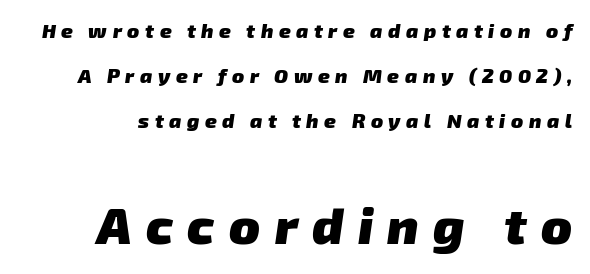
Q: Is the text bold? A: Yes.
Q: Is the typeface a serif or a sans-serif typeface? A: Sans-serif.
Q: Is the text underlined? A: No.
Q: Is the spacing between letters normal or unusually wide? A: Unusually wide.
Q: Is the spacing between lines tight, normal or loose? A: Loose.
Q: Which block of text is set in a larger size, the first (top) or the second (bottom)? A: The second (bottom) one.
Q: Width (condensed, normal, or wide)? A: Normal.
Q: Stroke contrast? A: Low.
Q: x-height? A: Medium.
Q: Monospaced? A: No.
